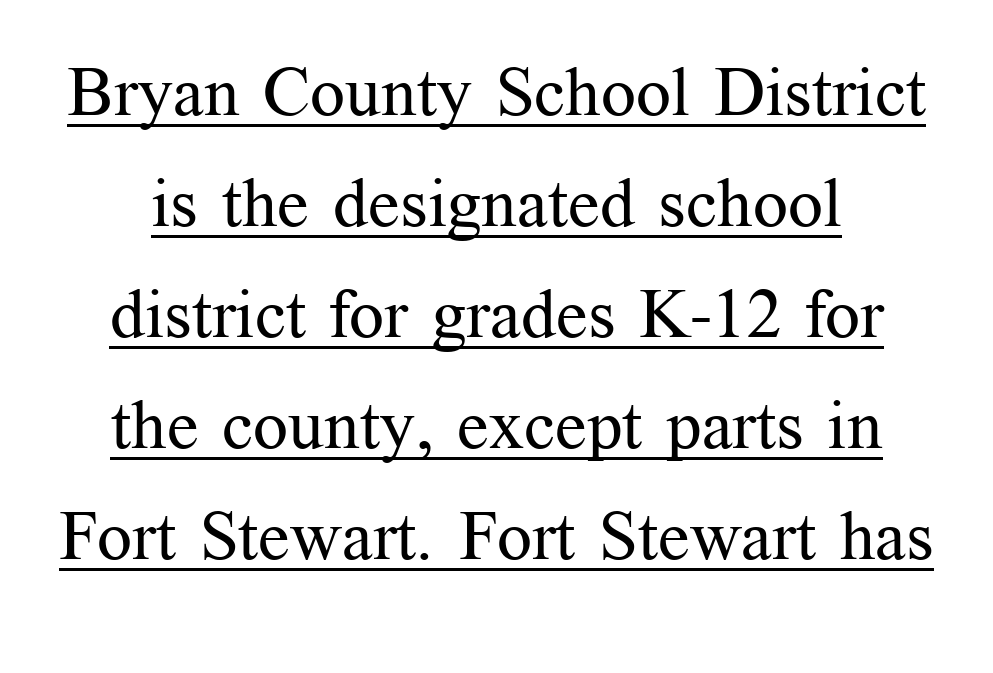
{"serif": "yes", "italic": "no", "bold": "no", "weight": "regular", "width": "normal", "stroke_contrast": "medium", "x_height": "medium", "monospaced": "no", "underline": "yes", "line_spacing": "normal", "line_spacing_ratio": 1.61, "letter_spacing": "normal", "letter_spacing_em": 0.0, "glyph_px": 69}
